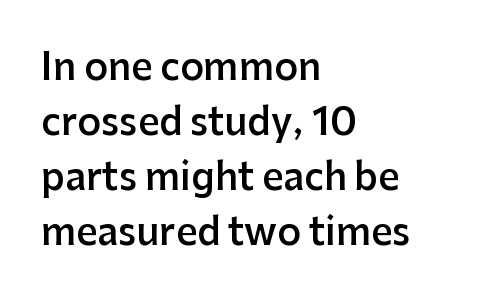
The image shows 37 px semibold sans-serif type, upright; set left-aligned, normal line spacing (1.49x), normal letter spacing, not underlined; low stroke contrast and a medium x-height.
